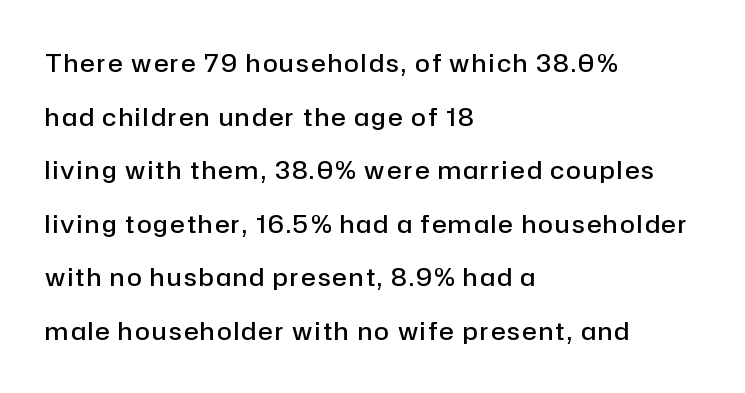
{"italic": "no", "bold": "semi", "underline": "no", "align": "left", "line_spacing": "loose", "line_spacing_ratio": 2.23, "glyph_px": 24}
